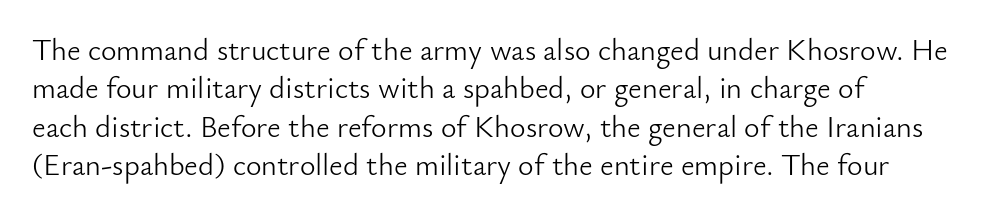
Plain, unruled lines of type. It's the straight-up-and-down kind of type. This rendering employs a face without finishing strokes, i.e., a sans-serif. Baseline-to-baseline distance is the conventional proportion of letter height. The strokes are not fattened; the text isn't bold. Each letter keeps its own natural width here, so spacing adapts to shape.
